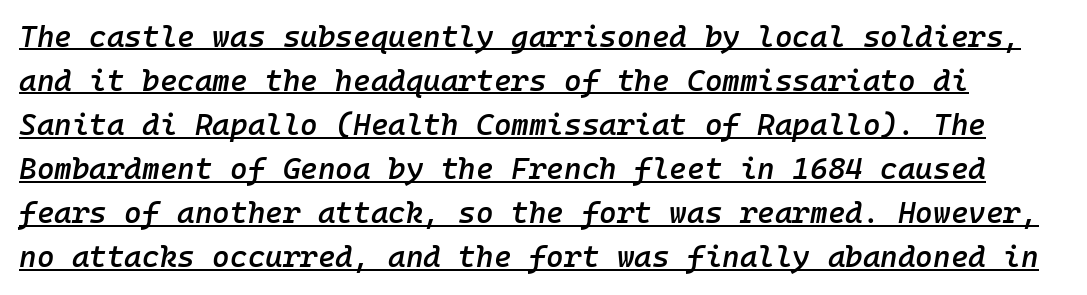
Q: Is the text bold? A: Semi-bold.
Q: Is the text italic (slanted)? A: Yes, it leans right by about 10 degrees.
Q: Is the text underlined? A: Yes.
Q: Is the spacing between letters normal or unusually wide? A: Normal.
Q: Is the spacing between lines tight, normal or loose? A: Normal.
Q: Width (condensed, normal, or wide)? A: Normal.
Q: Stroke contrast? A: Low.
Q: x-height? A: Medium.
Q: Monospaced? A: Yes.
